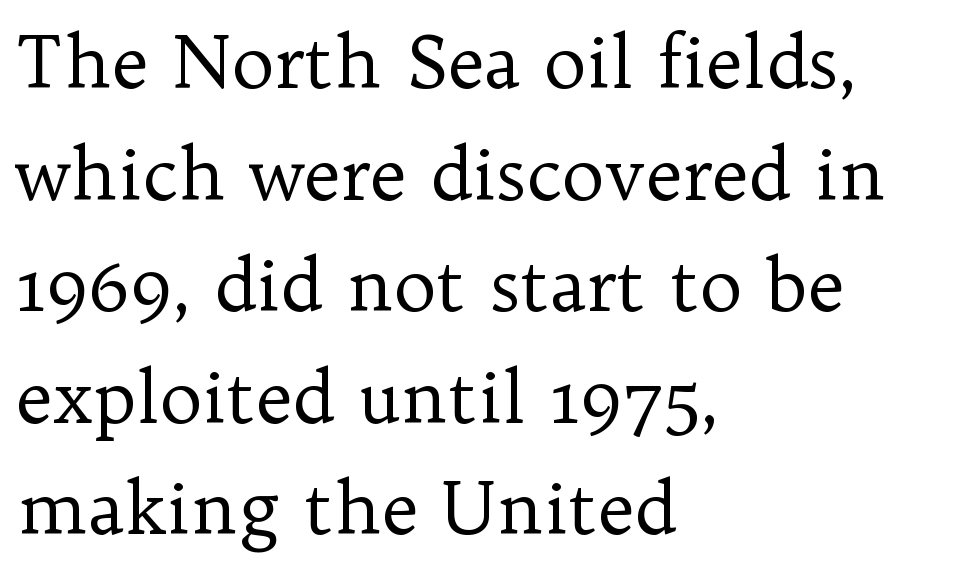
The letters advance in unequal steps, a hallmark of proportional type. The rows are spaced the way most documents space them. The face used here is seriffed, in the tradition of book romans. Posture: upright roman.
